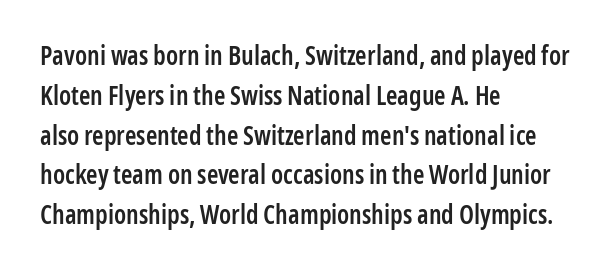
The image shows 26 px text type, upright; set left-aligned, normal line spacing (1.53x), normal letter spacing, not underlined.
